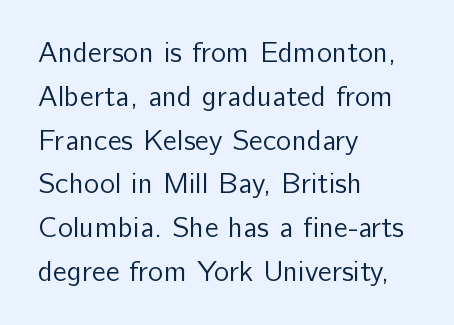
Q: Is the text bold? A: No.
Q: Is the text italic (slanted)? A: No, it is upright.
Q: Is the typeface a serif or a sans-serif typeface? A: Sans-serif.
Q: Is the text underlined? A: No.
Q: How is the paragraph aligned? A: Left-aligned.
Q: Is the spacing between letters normal or unusually wide? A: Normal.
Q: Is the spacing between lines tight, normal or loose? A: Normal.
Q: Width (condensed, normal, or wide)? A: Normal.
Q: Stroke contrast? A: Low.
Q: x-height? A: Medium.
Q: Monospaced? A: No.
